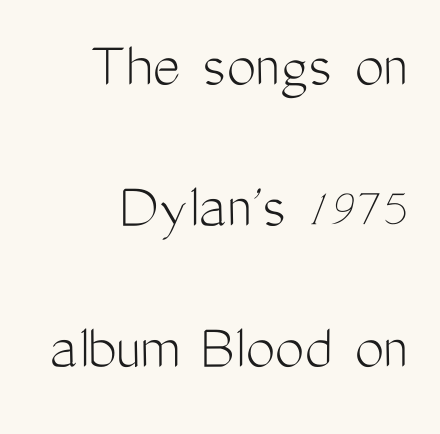
{"serif": "no", "italic": "no", "bold": "no", "weight": "light", "width": "condensed", "stroke_contrast": "medium", "x_height": "medium", "monospaced": "no", "underline": "no", "line_spacing": "loose", "line_spacing_ratio": 2.14, "letter_spacing": "normal", "letter_spacing_em": 0.0, "glyph_px": 66}
